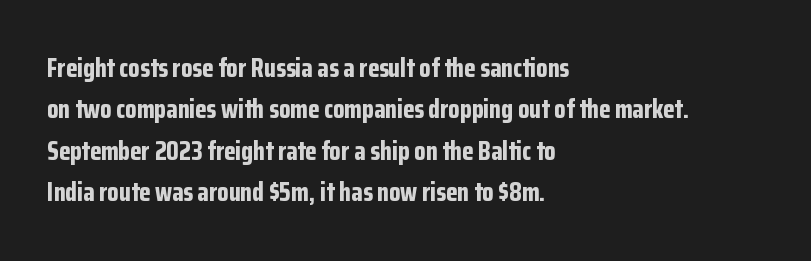
The image shows 26 px bold type, upright; set left-aligned, normal line spacing (1.59x), normal letter spacing, not underlined.
